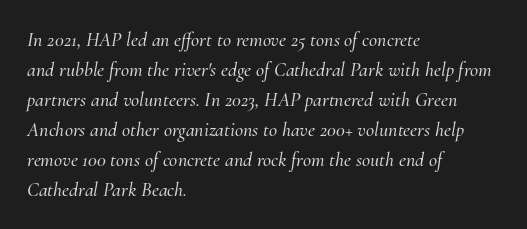
{"italic": "yes", "lean": "right", "slant_degrees": 10, "underline": "no", "align": "left", "line_spacing": "normal", "line_spacing_ratio": 1.5, "letter_spacing": "normal", "letter_spacing_em": 0.0, "glyph_px": 20}
